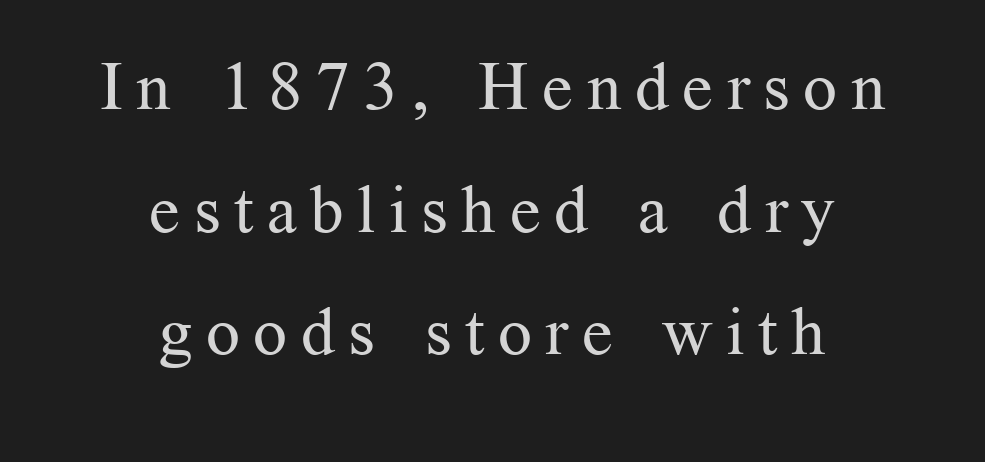
The image shows 67 px regular-weight serif type, upright; set centered, line spacing 1.83x, unusually wide letter spacing (+0.2 em), not underlined; medium stroke contrast and a medium x-height.
